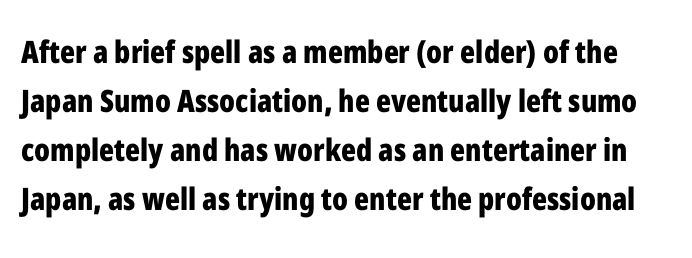
The image shows 31 px bold, condensed sans-serif type, upright; set normal line spacing (1.58x), normal letter spacing, not underlined; low stroke contrast and a medium x-height.
